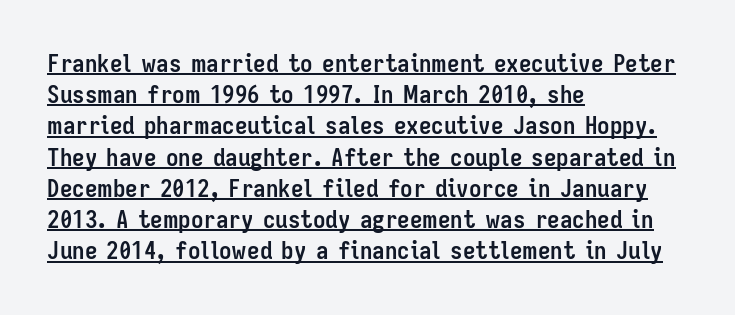
{"italic": "no", "bold": "yes", "underline": "yes", "align": "left", "line_spacing": "normal", "line_spacing_ratio": 1.25, "letter_spacing": "normal", "letter_spacing_em": 0.0, "glyph_px": 25}
